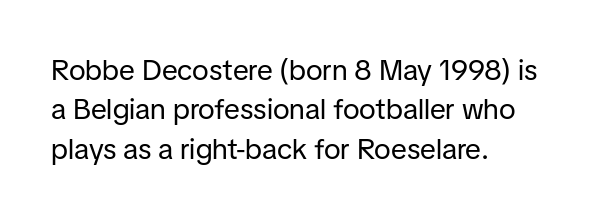
{"serif": "no", "italic": "no", "bold": "no", "weight": "regular", "width": "normal", "stroke_contrast": "low", "x_height": "medium", "monospaced": "no", "underline": "no", "align": "left", "line_spacing": "normal", "line_spacing_ratio": 1.36, "letter_spacing": "normal", "letter_spacing_em": 0.0, "glyph_px": 29}
